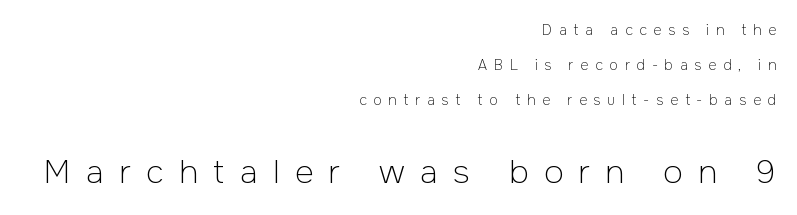
Looks like regular typesetting: each glyph gets only the width it needs. What stands out about the letter spacing? Its width — letters are far apart. This sample uses a sans-serif face. Compared with a typical body face, this is equally light or lighter still. Every character sits straight up, as roman type does.
